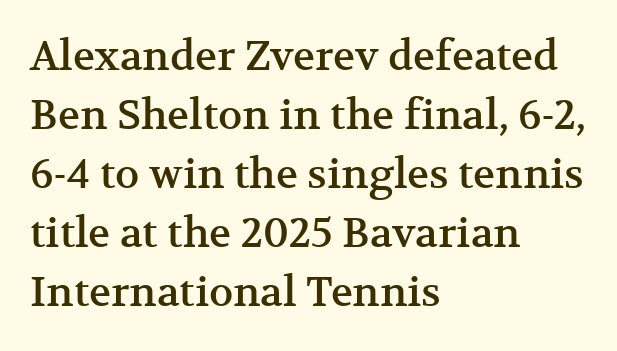
Q: Is the text italic (slanted)? A: No, it is upright.
Q: Is the typeface a serif or a sans-serif typeface? A: Serif.
Q: Is the text underlined? A: No.
Q: How is the paragraph aligned? A: Left-aligned.
Q: Is the spacing between letters normal or unusually wide? A: Normal.
Q: Is the spacing between lines tight, normal or loose? A: Normal.
Q: Width (condensed, normal, or wide)? A: Normal.
Q: Stroke contrast? A: Medium.
Q: x-height? A: Medium.
Q: Monospaced? A: No.
